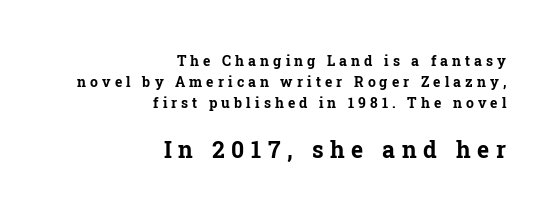
Layout note: lines flush right. I'd describe the lettering as bold — thick and assertive. The words here are not underlined. Is there much room between lines? A standard amount, neither cramped nor airy. This layout puts the modest block above and the oversized block below. No italicization has been applied; the sample stays upright.
